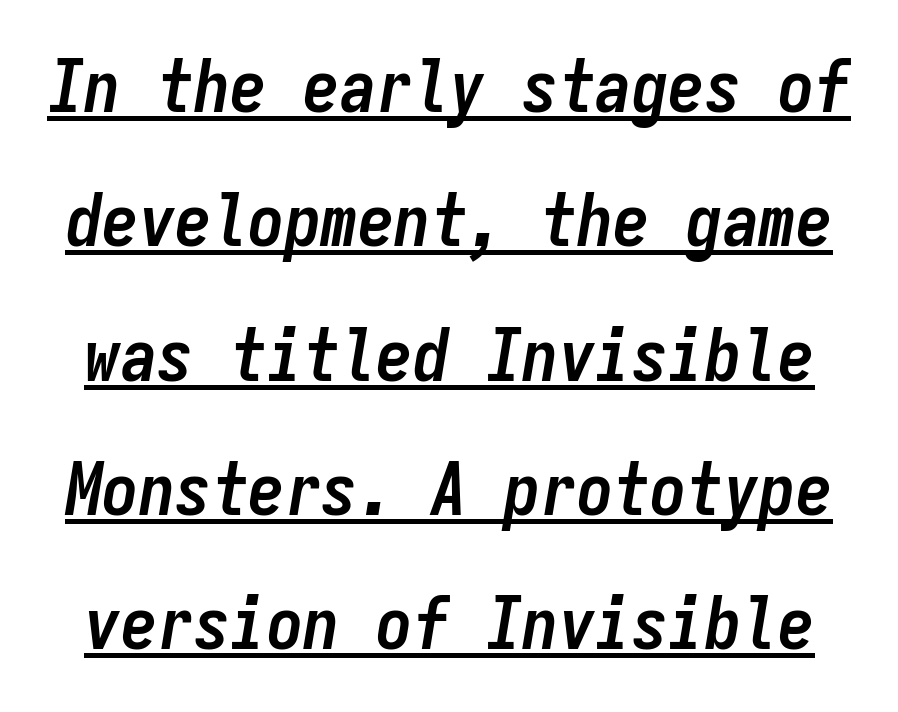
{"italic": "yes", "lean": "right", "slant_degrees": 9, "bold": "yes", "weight": "semibold", "width": "condensed", "stroke_contrast": "low", "x_height": "medium", "monospaced": "yes", "underline": "yes", "line_spacing_ratio": 1.84, "letter_spacing": "normal", "letter_spacing_em": 0.0, "glyph_px": 73}
